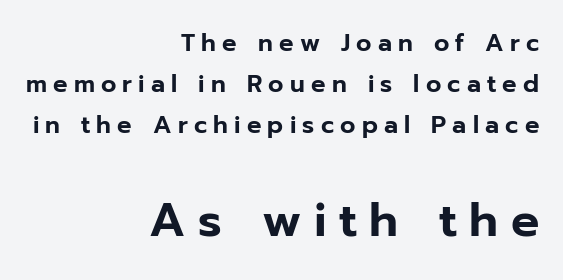
The image shows 47 px sans-serif type, upright; set right-aligned, normal line spacing (1.7x), unusually wide letter spacing (+0.26 em), not underlined; the second (bottom) block is 1.96x larger; low stroke contrast and a medium x-height.
